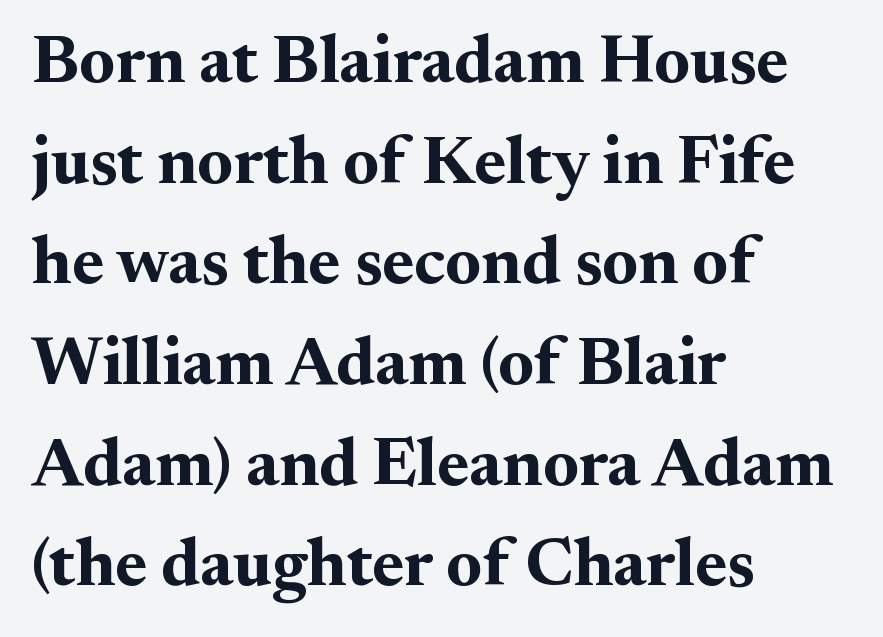
Q: Is the text bold? A: Yes.
Q: Is the text italic (slanted)? A: No, it is upright.
Q: Is the typeface a serif or a sans-serif typeface? A: Serif.
Q: Is the text underlined? A: No.
Q: How is the paragraph aligned? A: Left-aligned.
Q: Is the spacing between letters normal or unusually wide? A: Normal.
Q: Is the spacing between lines tight, normal or loose? A: Normal.
Q: Width (condensed, normal, or wide)? A: Normal.
Q: Stroke contrast? A: Medium.
Q: x-height? A: Small.
Q: Monospaced? A: No.
